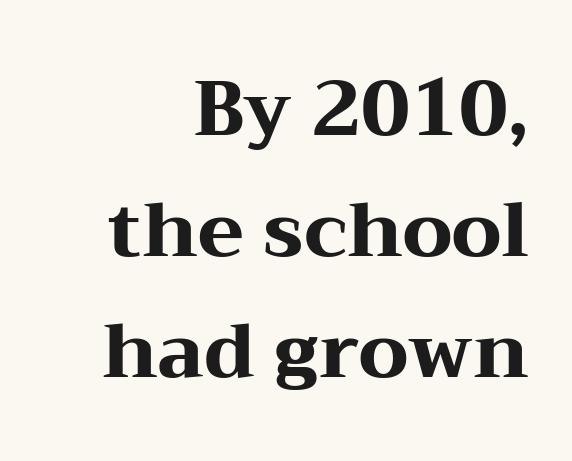
Q: Is the text bold? A: Yes.
Q: Is the text italic (slanted)? A: No, it is upright.
Q: Is the typeface a serif or a sans-serif typeface? A: Serif.
Q: Is the text underlined? A: No.
Q: How is the paragraph aligned? A: Right-aligned.
Q: Is the spacing between letters normal or unusually wide? A: Normal.
Q: Is the spacing between lines tight, normal or loose? A: Normal.
Q: Width (condensed, normal, or wide)? A: Wide.
Q: Stroke contrast? A: Medium.
Q: x-height? A: Medium.
Q: Monospaced? A: No.
